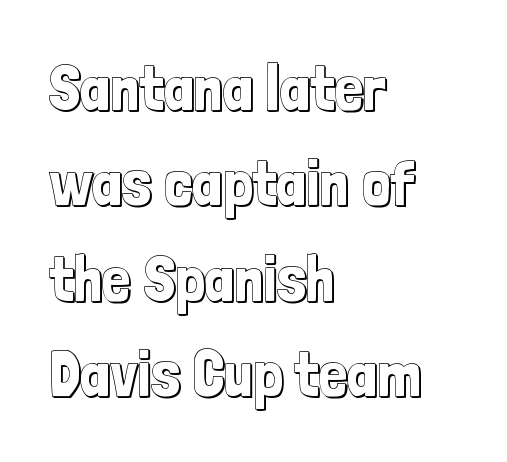
Characters follow at the spacing the type designer built in. Character widths vary here, with narrow letters taking less room than wide ones. The passage shown is not underscored anywhere. The designer left line spacing at the default.
